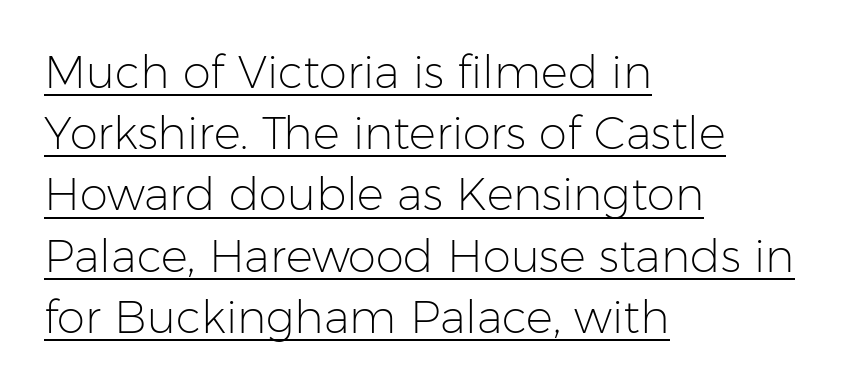
{"serif": "no", "italic": "no", "bold": "no", "weight": "light", "width": "normal", "stroke_contrast": "low", "x_height": "medium", "monospaced": "no", "underline": "yes", "align": "left", "line_spacing": "normal", "line_spacing_ratio": 1.36, "letter_spacing": "normal", "letter_spacing_em": 0.0, "glyph_px": 45}
